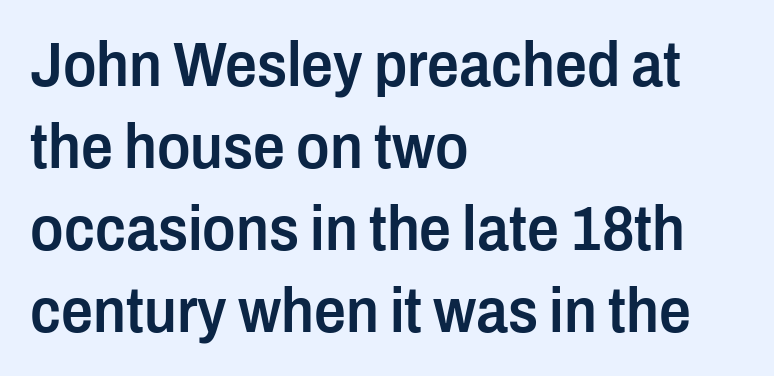
The rendering uses natural spacing where letterforms have individual widths. You can tell from the bare stems that sans-serif type was used. Regarding leading, the lines here are spaced in the standard way. Horizontally, the lines are justified to the leading edge only. The letters stand straight up with perfectly vertical stems.
